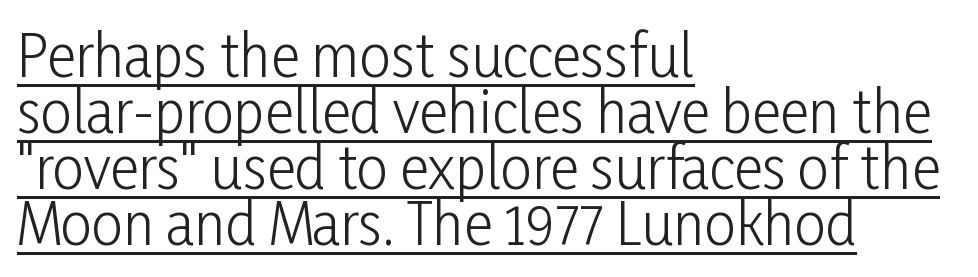
The image shows 56 px light, condensed sans-serif type, upright; set left-aligned, tight line spacing (1.0x), normal letter spacing, underlined; low stroke contrast and a medium x-height.
